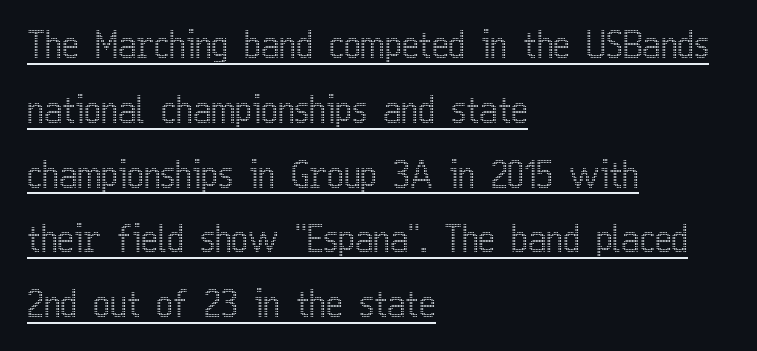
{"italic": "no", "width": "condensed", "x_height": "medium", "monospaced": "no", "underline": "yes", "align": "left", "line_spacing_ratio": 1.8, "letter_spacing": "normal", "letter_spacing_em": 0.0, "glyph_px": 36}
